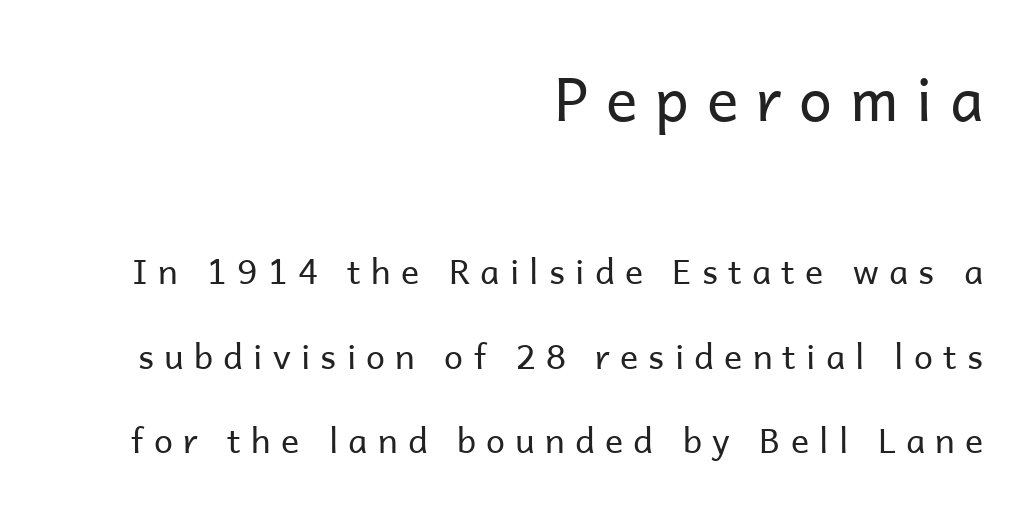
The image shows 59 px regular-weight sans-serif type, upright; set right-aligned, loose line spacing (2.49x), unusually wide letter spacing (+0.3 em), not underlined; the first (top) block is 1.74x larger; low stroke contrast and a medium x-height.
